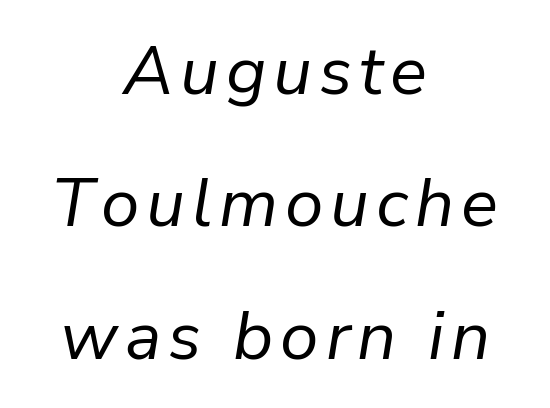
Q: Is the text bold? A: No.
Q: Is the text italic (slanted)? A: Yes, it leans right by about 9 degrees.
Q: Is the text underlined? A: No.
Q: How is the paragraph aligned? A: Centered.
Q: Is the spacing between lines tight, normal or loose? A: Loose.
Q: Width (condensed, normal, or wide)? A: Normal.
Q: Stroke contrast? A: Low.
Q: x-height? A: Medium.
Q: Monospaced? A: No.
